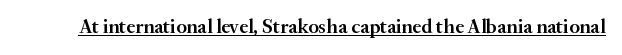
{"italic": "no", "bold": "semi", "underline": "yes", "letter_spacing": "normal", "letter_spacing_em": 0.0, "glyph_px": 20}
